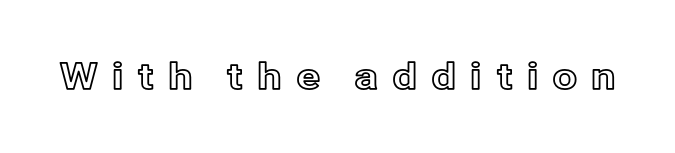
Q: Is the text italic (slanted)? A: No, it is upright.
Q: Is the text underlined? A: No.
Q: Is the spacing between letters normal or unusually wide? A: Unusually wide.
Q: Width (condensed, normal, or wide)? A: Normal.
Q: x-height? A: Medium.
Q: Monospaced? A: No.
